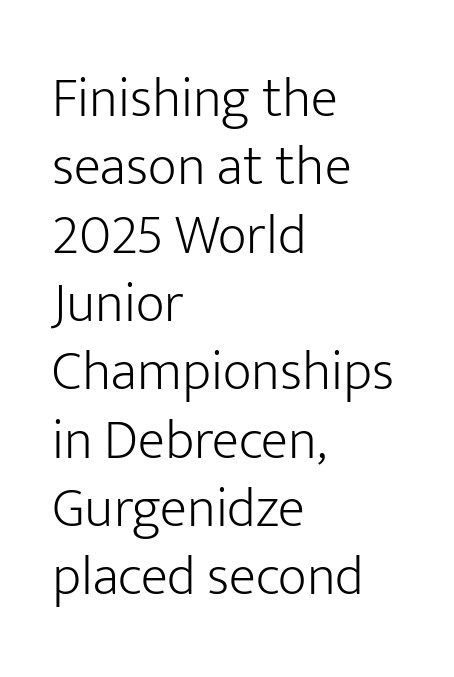
{"serif": "no", "italic": "no", "bold": "no", "weight": "light", "width": "normal", "stroke_contrast": "low", "x_height": "medium", "monospaced": "no", "underline": "no", "align": "left", "line_spacing_ratio": 1.22, "letter_spacing": "normal", "letter_spacing_em": 0.0, "glyph_px": 56}
